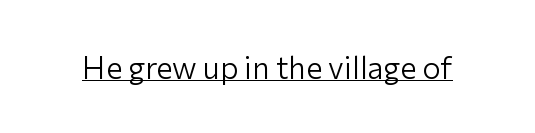
The image shows 31 px light sans-serif type, upright; set normal letter spacing, underlined; low stroke contrast and a medium x-height.
